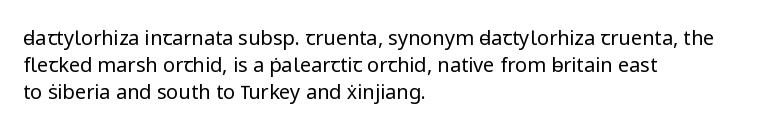
The image shows 20 px text type, upright; set left-aligned, normal line spacing (1.36x), normal letter spacing, not underlined.
